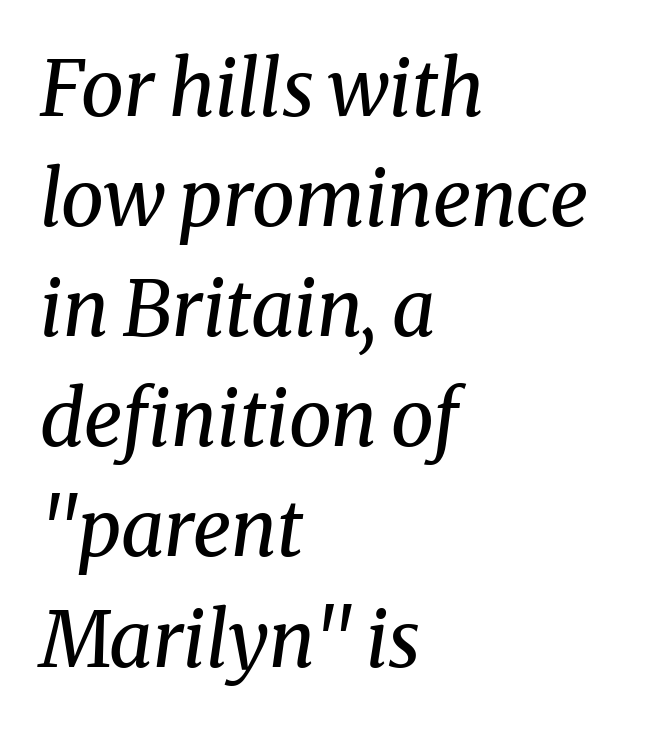
Stems here are at most as thick as an everyday book face. The face used here is proportionally spaced, like ordinary book or web type. The block of text has a typical density, with ordinary space between rows. Letters rest on an invisible, unmarked baseline. What stands out about the letter spacing? Nothing — it is the standard amount. The designer went with a serif here, giving each stem small feet.
